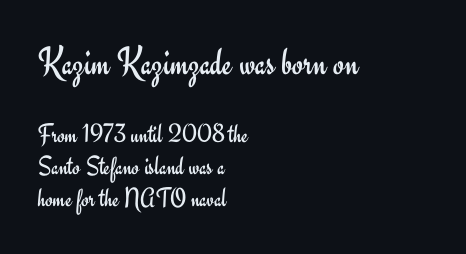
The image shows 40 px regular-weight sans-serif type; set left-aligned, line spacing 1.18x, normal letter spacing, not underlined; the first (top) block is 1.48x larger; low stroke contrast and a small x-height.
